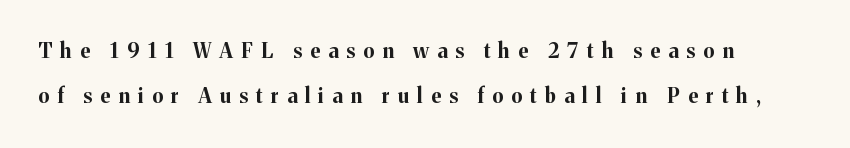
A typesetter would call this leading open, well beyond the default. The gaps between neighbouring characters are conspicuously large. Weight: bold. Type without underlining.
